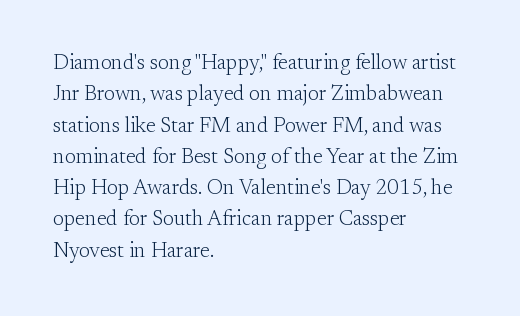
Ordinary non-slanted type is in use. Honestly, the row spacing looks completely unremarkable. These lines keep a tight, regular rhythm from letter to letter. These lines stack with their left ends in a neat column.
